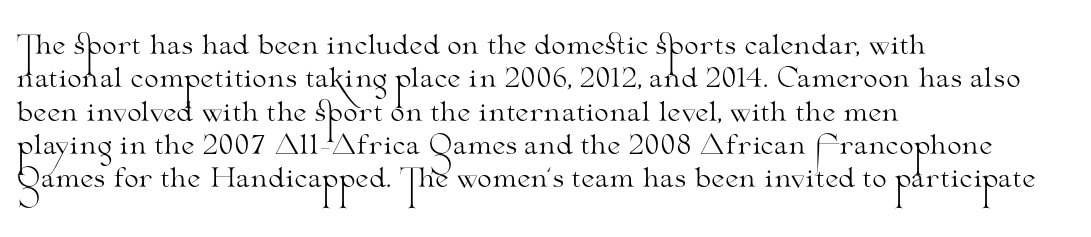
{"italic": "no", "bold": "no", "underline": "no", "align": "left", "line_spacing": "normal", "line_spacing_ratio": 1.28, "letter_spacing": "normal", "letter_spacing_em": 0.0, "glyph_px": 26}
